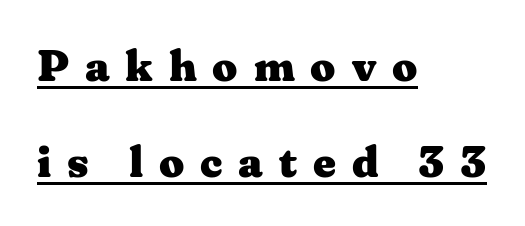
{"serif": "yes", "italic": "no", "bold": "yes", "weight": "heavy", "width": "wide", "stroke_contrast": "medium", "x_height": "medium", "monospaced": "no", "underline": "yes", "align": "left", "line_spacing": "loose", "line_spacing_ratio": 2.18, "letter_spacing": "wide", "letter_spacing_em": 0.36, "glyph_px": 44}
